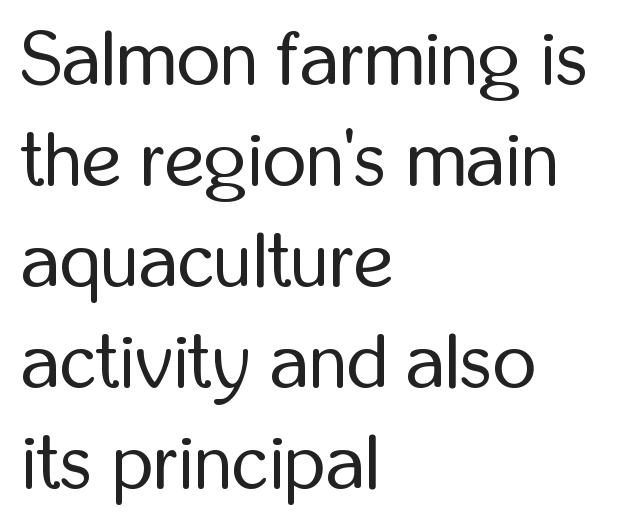
The image shows 76 px regular-weight, condensed sans-serif type, upright; set left-aligned, normal line spacing (1.33x), normal letter spacing, not underlined; low stroke contrast and a medium x-height.
